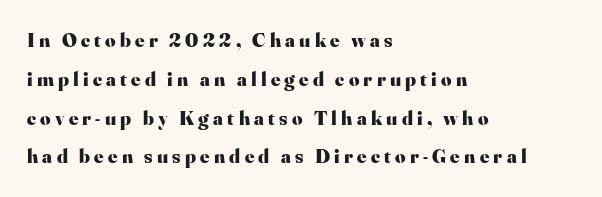
Italic: no, the glyphs are upright roman. Pretty heavy lettering here — definitely bold. Words appear elongated and porous because spacing is wide. Notice the wide empty band between every row — that's loose leading. Letters rest on an invisible, unmarked baseline. All the whitespace from short lines collects on the right.
